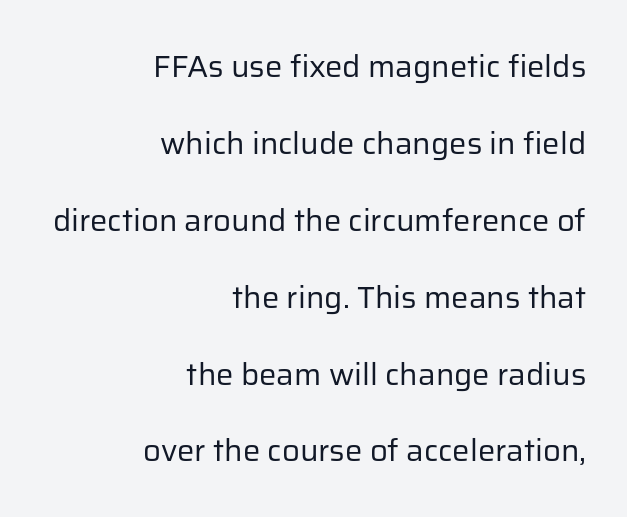
{"serif": "no", "italic": "no", "bold": "no", "weight": "regular", "width": "normal", "stroke_contrast": "low", "x_height": "medium", "monospaced": "no", "underline": "no", "align": "right", "line_spacing": "loose", "line_spacing_ratio": 2.48, "letter_spacing": "normal", "letter_spacing_em": 0.0, "glyph_px": 31}
